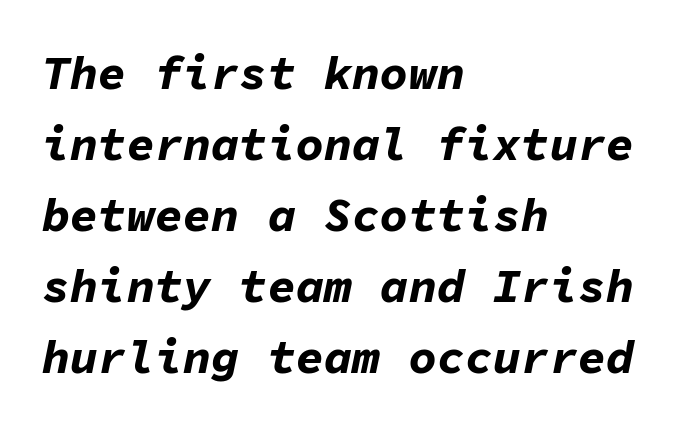
The passage shown stacks its lines at a standard gap. Check the space under the baseline: it is left empty. Fixed-width glyphs throughout — classic coding-font behaviour. This rendering uses left alignment, leaving the right contour irregular.
